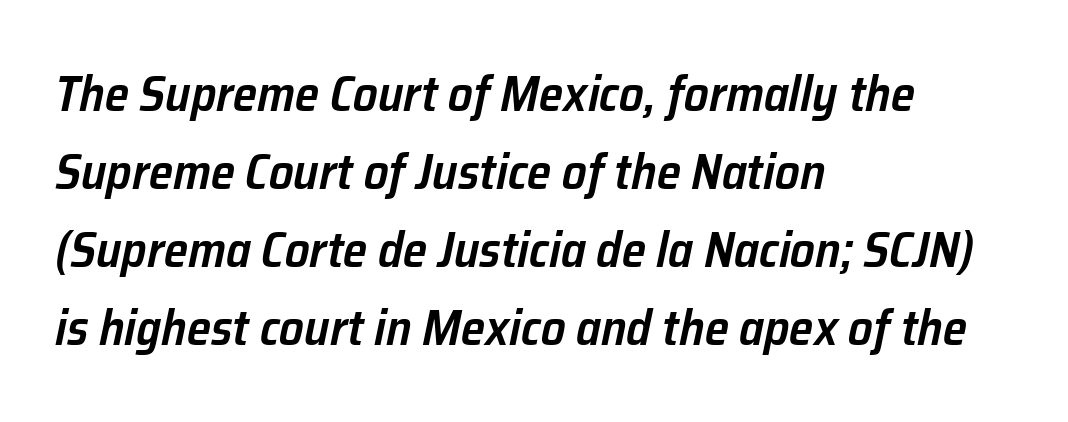
What's the leading like? Ordinary, nothing unusual. All the whitespace from short lines collects on the right. Anything drawn beneath the words? Only blank space. Here the glyphs are tracked normally, forming tight word shapes. The whole block is typeset with a tilt.
